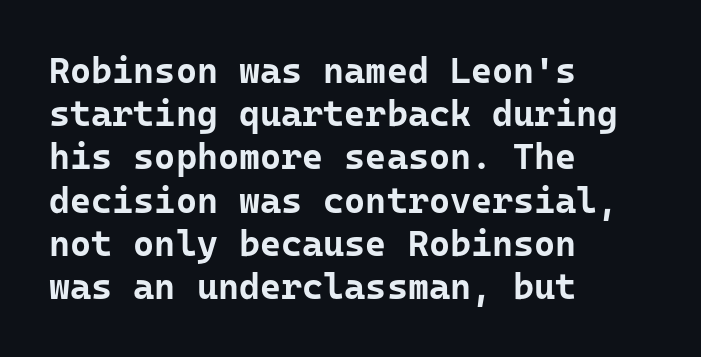
The specimen reads as upright at a glance. Descenders hang freely into open space. Strokes here are thick enough to call this a true bold. Where is the straight margin? On the left. There is no visible air inserted between adjacent glyphs.
